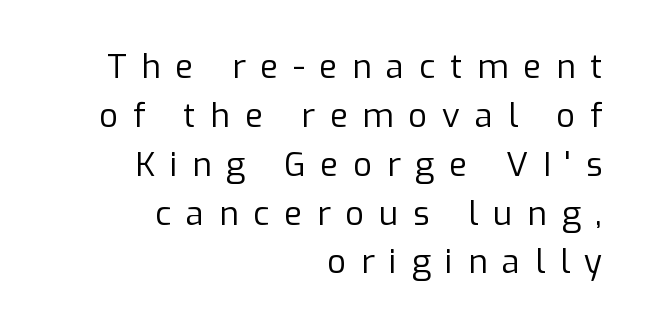
Short note: letters widely spaced. Weight: in the light-to-regular range. Spacing verdict: proportional, widths tailored to each character. This is the regular roman posture of the typeface. Reading down the block, your eye finds every line finishing at a fixed right position.
